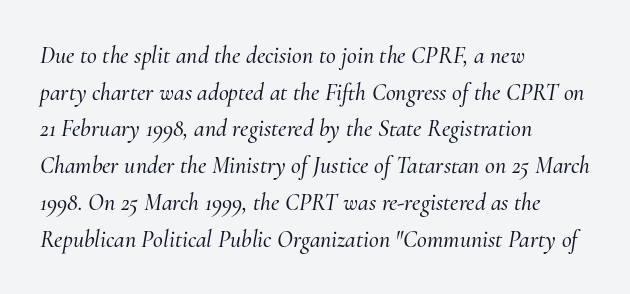
{"italic": "yes", "lean": "right", "slant_degrees": 10, "underline": "no", "align": "left", "line_spacing": "normal", "line_spacing_ratio": 1.53, "letter_spacing": "normal", "letter_spacing_em": 0.0, "glyph_px": 24}
